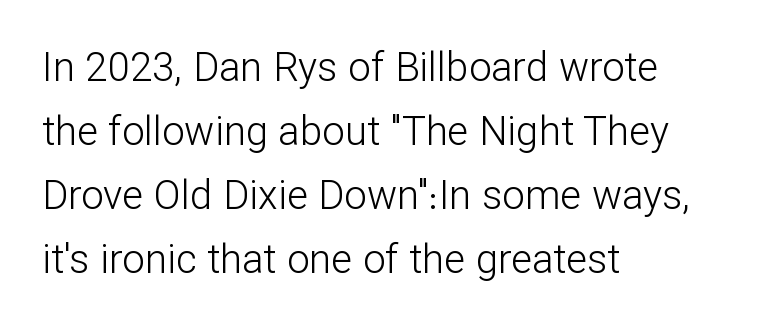
{"serif": "no", "italic": "no", "bold": "no", "weight": "light", "width": "normal", "stroke_contrast": "low", "x_height": "medium", "monospaced": "no", "underline": "no", "align": "left", "line_spacing": "normal", "line_spacing_ratio": 1.6, "letter_spacing": "normal", "letter_spacing_em": 0.0, "glyph_px": 40}
